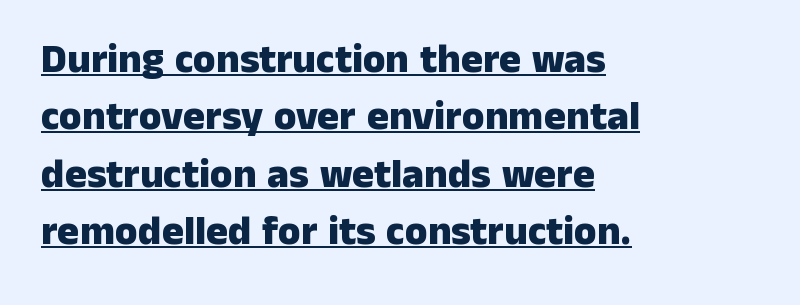
The image shows 41 px heavy sans-serif type, upright; set left-aligned, normal line spacing (1.4x), normal letter spacing, underlined; low stroke contrast and a medium x-height.
